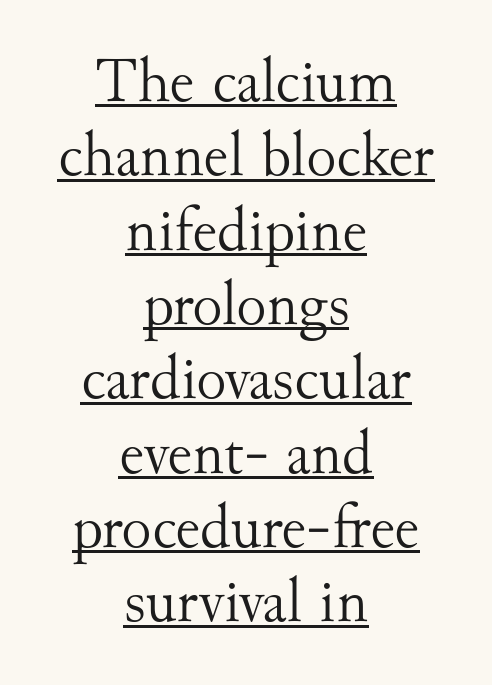
{"serif": "yes", "italic": "no", "bold": "no", "weight": "light", "width": "normal", "stroke_contrast": "medium", "x_height": "small", "monospaced": "no", "underline": "yes", "align": "center", "line_spacing_ratio": 1.18, "letter_spacing": "normal", "letter_spacing_em": 0.0, "glyph_px": 63}
